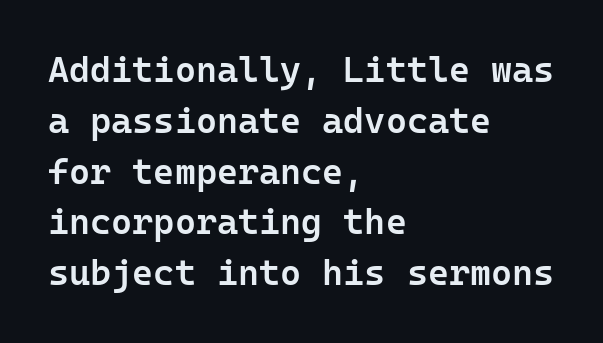
Q: Is the text bold? A: Semi-bold.
Q: Is the text italic (slanted)? A: No, it is upright.
Q: Is the typeface a serif or a sans-serif typeface? A: Sans-serif.
Q: Is the text underlined? A: No.
Q: How is the paragraph aligned? A: Left-aligned.
Q: Is the spacing between letters normal or unusually wide? A: Normal.
Q: Is the spacing between lines tight, normal or loose? A: Normal.
Q: Width (condensed, normal, or wide)? A: Normal.
Q: Stroke contrast? A: Low.
Q: x-height? A: Medium.
Q: Monospaced? A: Yes.
